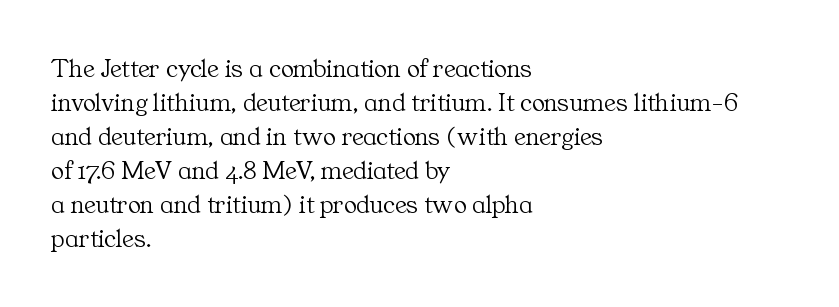
The image shows 27 px text type, upright; set left-aligned, normal line spacing (1.26x), normal letter spacing, not underlined.
